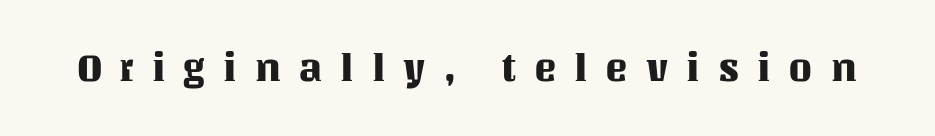
The image shows 38 px text type, upright; set unusually wide letter spacing (+0.47 em), not underlined; medium stroke contrast and a large x-height.
